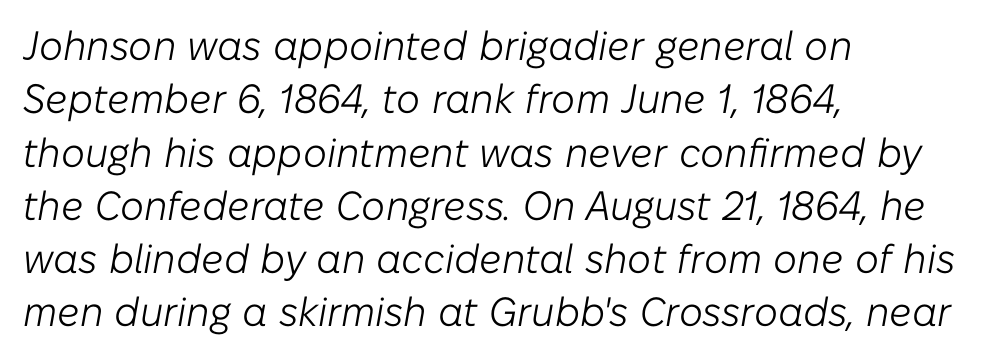
Compared with a typical body face, this is equally light or lighter still. Is the letter spacing exaggerated? No — it looks like the ordinary default. A typesetter would call this proportional, since set widths differ per character. Notice how the passage keeps a crisp vertical edge on the left only. Compared with typical paragraphs, the rows here are spaced about the same.
